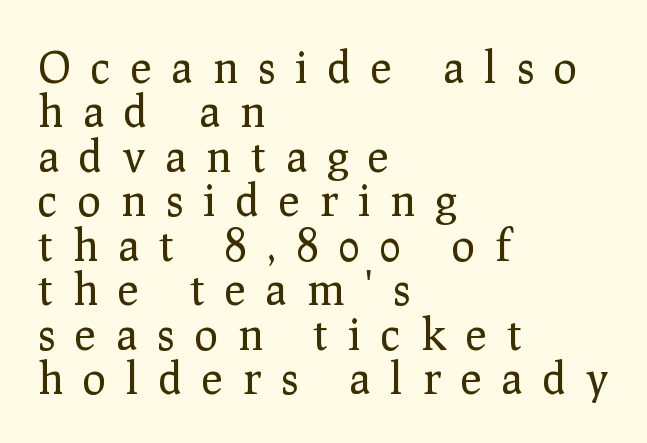
The image shows 44 px regular-weight serif type, upright; set left-aligned, tight line spacing (1.01x), unusually wide letter spacing (+0.46 em), not underlined; low stroke contrast and a medium x-height.
